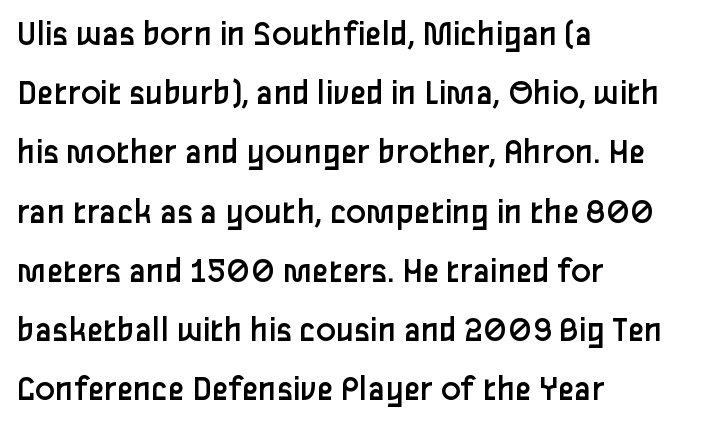
The image shows 37 px regular-weight sans-serif type, upright; set left-aligned, normal line spacing (1.6x), normal letter spacing, not underlined; low stroke contrast and a medium x-height.
